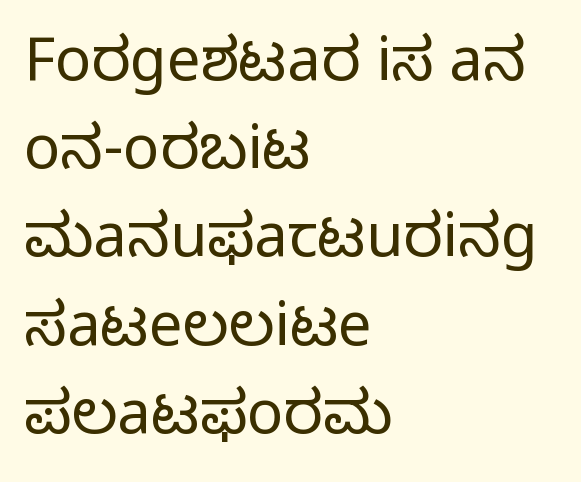
{"serif": "no", "italic": "no", "bold": "no", "weight": "light", "width": "normal", "stroke_contrast": "low", "x_height": "medium", "monospaced": "no", "underline": "no", "align": "left", "line_spacing": "normal", "line_spacing_ratio": 1.47, "letter_spacing": "normal", "letter_spacing_em": 0.0, "glyph_px": 60}
